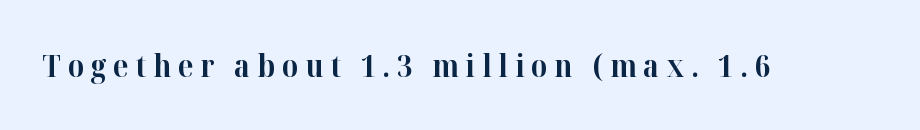
The image shows 31 px bold serif type, upright; set unusually wide letter spacing (+0.22 em), not underlined; high stroke contrast and a medium x-height.
